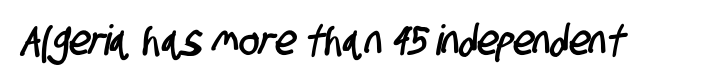
This rendering features lettering with no underline. The type is set solid horizontally, with unmodified tracking. Here the designer chose a conventional face with non-uniform glyph widths. I'd call this a sans setting — the letters go barefoot.
